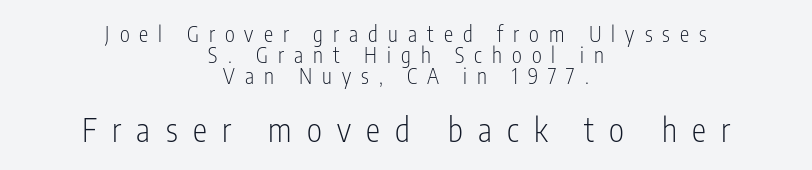
{"serif": "no", "italic": "no", "bold": "no", "weight": "light", "width": "condensed", "stroke_contrast": "low", "x_height": "medium", "monospaced": "no", "underline": "no", "align": "center", "line_spacing": "tight", "line_spacing_ratio": 1.0, "letter_spacing": "wide", "letter_spacing_em": 0.48, "larger_block": "second", "size_ratio": 1.52, "glyph_px": 32}
